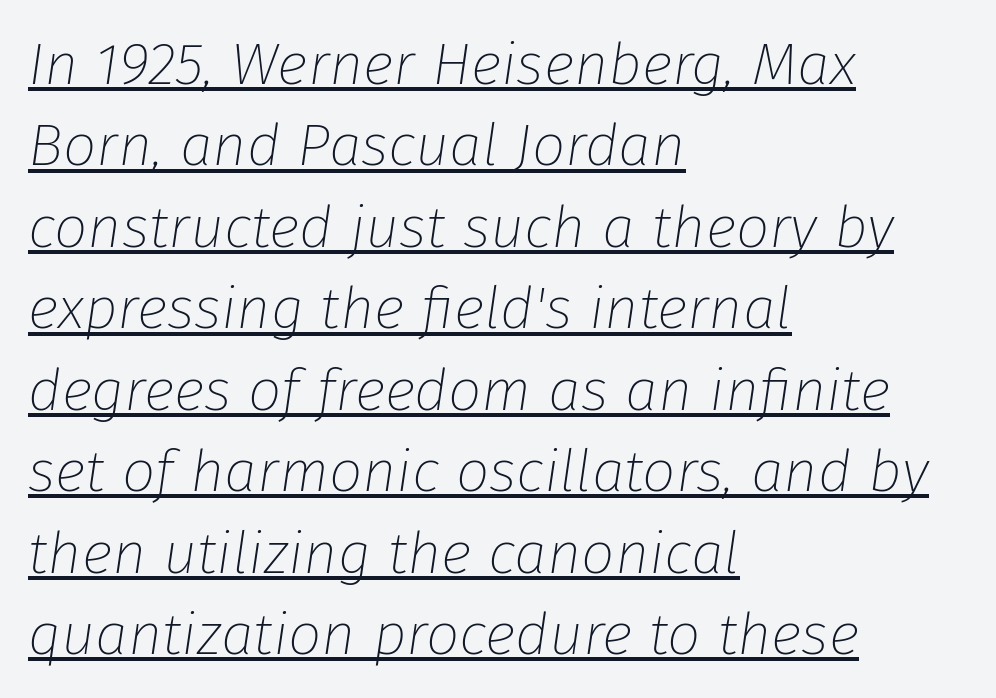
The image shows 59 px thin type, italic (leaning right); set left-aligned, normal line spacing (1.38x), normal letter spacing, underlined; low stroke contrast and a medium x-height.
